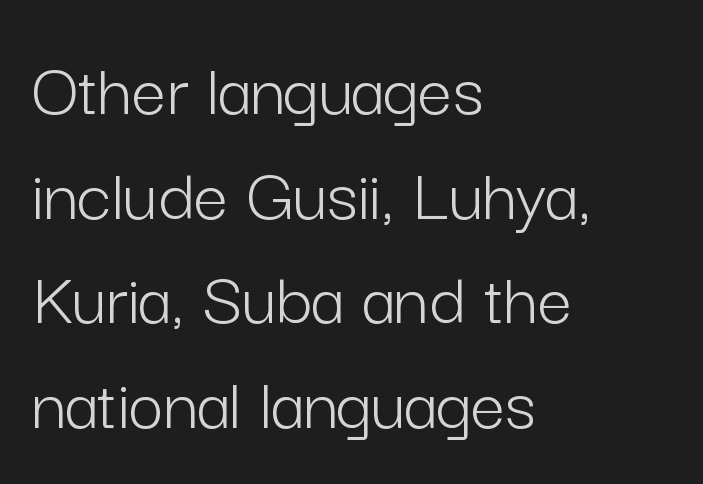
The image shows 77 px light sans-serif type, upright; set left-aligned, normal line spacing (1.36x), normal letter spacing, not underlined; low stroke contrast and a medium x-height.
